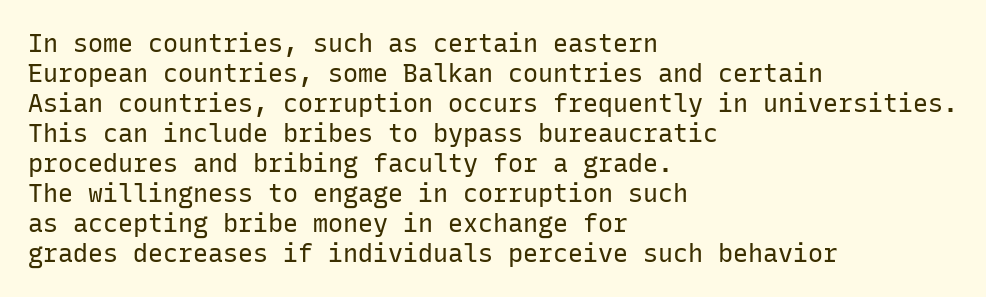
{"italic": "no", "bold": "no", "underline": "no", "align": "left", "line_spacing_ratio": 1.2, "letter_spacing": "normal", "letter_spacing_em": 0.0, "glyph_px": 25}
